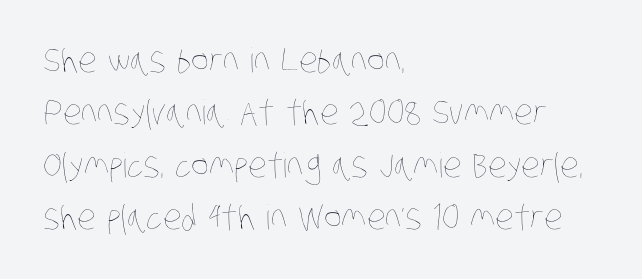
Standard letterfit; no display-style spreading of the glyphs. Check under the words: just untouched page. If you measured baseline to baseline, you'd find a middling distance. The setting favours the left margin, as ordinary paragraphs usually do. These lines are rendered in a variable-pitch font. The passage shown is not bold in any degree.
